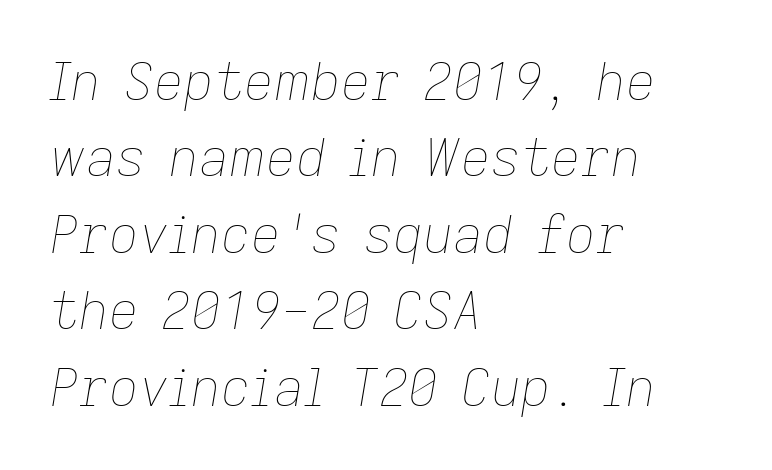
Q: Is the text bold? A: No.
Q: Is the text italic (slanted)? A: Yes, it leans right by about 9 degrees.
Q: Is the text underlined? A: No.
Q: How is the paragraph aligned? A: Left-aligned.
Q: Is the spacing between letters normal or unusually wide? A: Normal.
Q: Is the spacing between lines tight, normal or loose? A: Normal.
Q: Width (condensed, normal, or wide)? A: Normal.
Q: Stroke contrast? A: Low.
Q: x-height? A: Medium.
Q: Monospaced? A: No.
